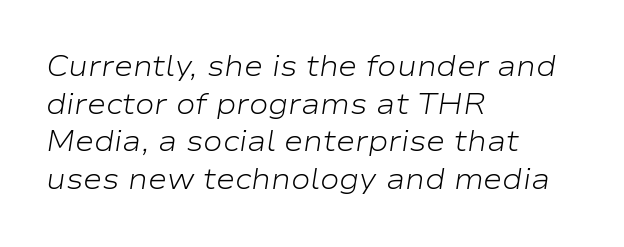
The image shows 29 px light, wide type, italic (leaning right); set left-aligned, normal line spacing (1.3x), normal letter spacing, not underlined; low stroke contrast and a medium x-height.
